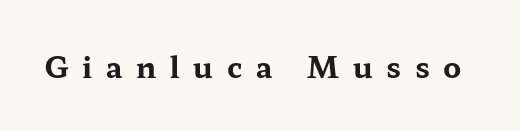
The rendering uses natural spacing where letterforms have individual widths. Designer's note — italics off, roman on. A dark, heavy texture on the line: the type is bold. Spacing between characters has been opened up far beyond the box default.
